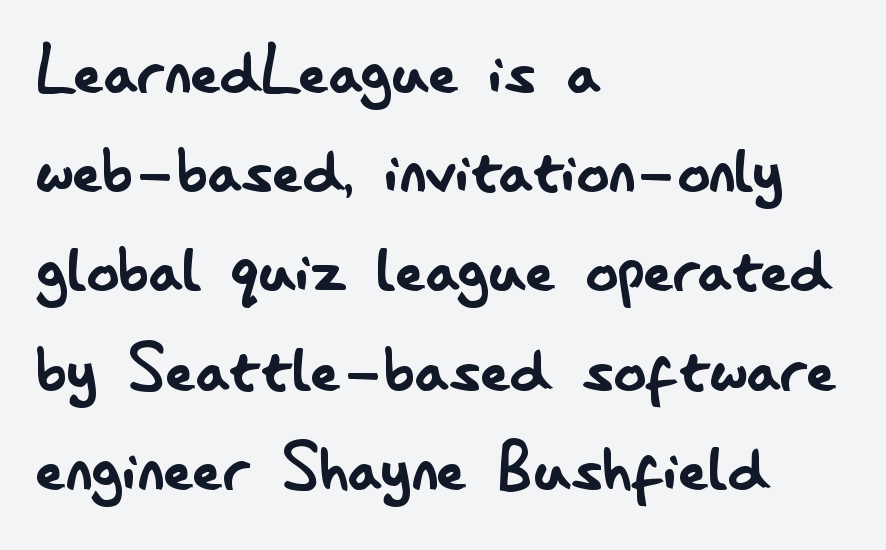
{"serif": "no", "italic": "no", "bold": "no", "weight": "regular", "width": "condensed", "stroke_contrast": "low", "x_height": "small", "monospaced": "no", "underline": "no", "align": "left", "line_spacing_ratio": 1.24, "letter_spacing": "normal", "letter_spacing_em": 0.0, "glyph_px": 80}
